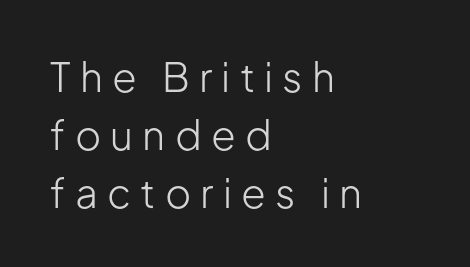
A typesetter would call this proportional, since set widths differ per character. The type family on display is of the sans-serif kind. Posture: straight, roman, zero tilt. The lines sit at an ordinary, default distance from one another. These glyphs show unthickened strokes, regular width or finer. One-word summary of the alignment: left.
